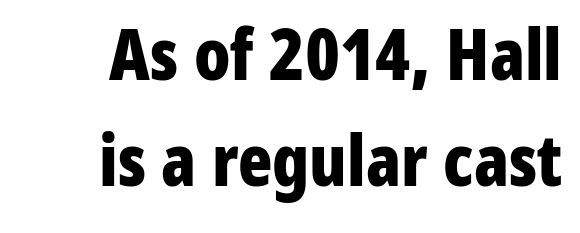
Q: Is the text bold? A: Yes.
Q: Is the text italic (slanted)? A: No, it is upright.
Q: Is the typeface a serif or a sans-serif typeface? A: Sans-serif.
Q: Is the text underlined? A: No.
Q: Is the spacing between letters normal or unusually wide? A: Normal.
Q: Is the spacing between lines tight, normal or loose? A: Normal.
Q: Width (condensed, normal, or wide)? A: Condensed.
Q: Stroke contrast? A: Low.
Q: x-height? A: Medium.
Q: Monospaced? A: No.
